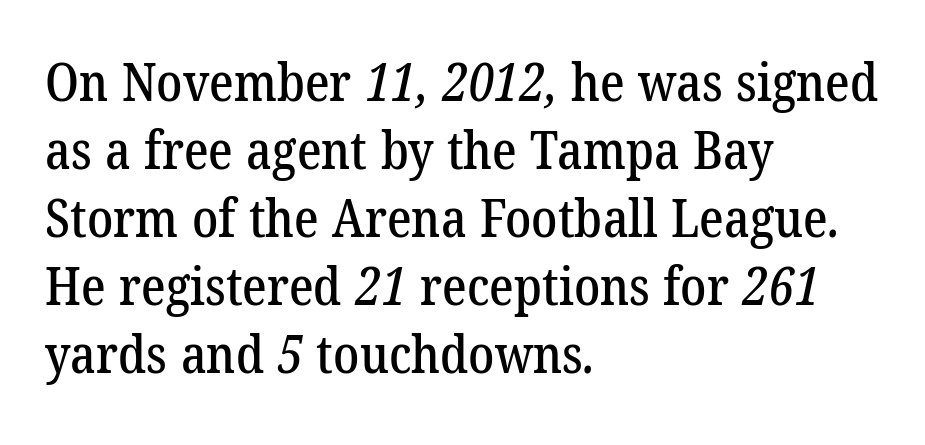
The image shows 52 px serif type; set left-aligned, normal line spacing (1.31x), normal letter spacing, not underlined; low stroke contrast and a medium x-height.
